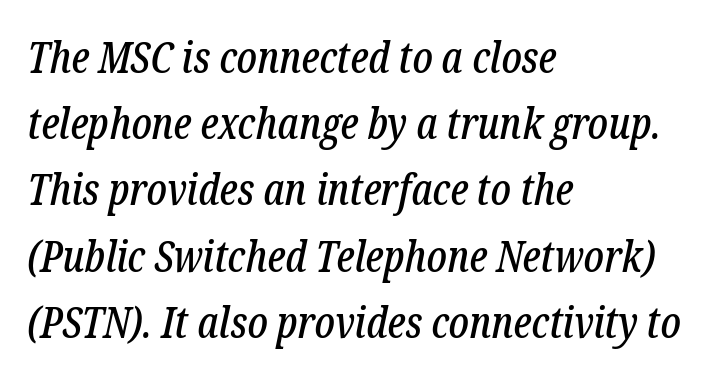
Q: Is the text italic (slanted)? A: Yes, it leans right by about 12 degrees.
Q: Is the typeface a serif or a sans-serif typeface? A: Serif.
Q: Is the text underlined? A: No.
Q: How is the paragraph aligned? A: Left-aligned.
Q: Is the spacing between letters normal or unusually wide? A: Normal.
Q: Is the spacing between lines tight, normal or loose? A: Normal.
Q: Width (condensed, normal, or wide)? A: Condensed.
Q: Stroke contrast? A: Low.
Q: x-height? A: Medium.
Q: Monospaced? A: No.
